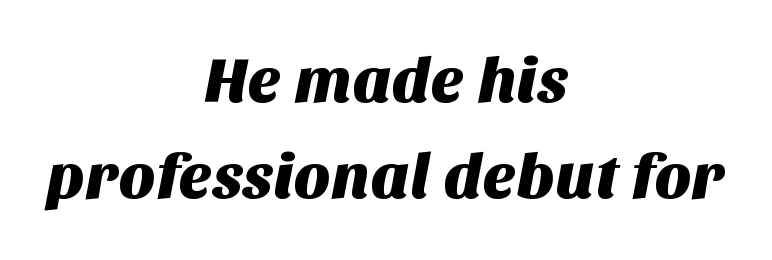
The image shows 63 px sans-serif type; set centered, normal line spacing (1.53x), normal letter spacing, not underlined; medium stroke contrast and a large x-height.
